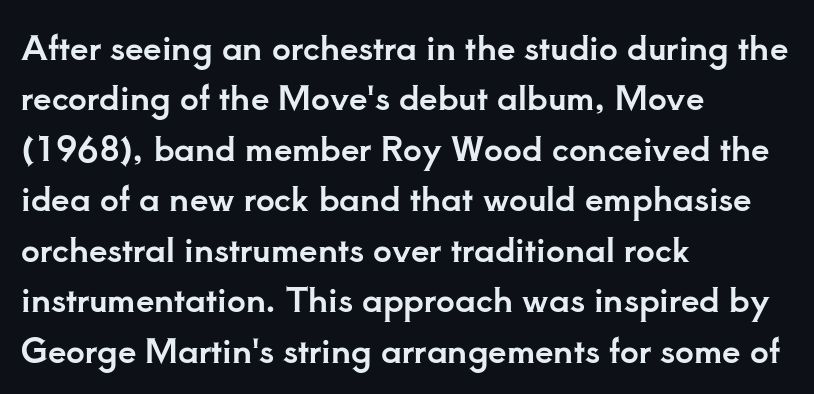
Q: Is the text italic (slanted)? A: No, it is upright.
Q: Is the typeface a serif or a sans-serif typeface? A: Serif.
Q: Is the text underlined? A: No.
Q: How is the paragraph aligned? A: Left-aligned.
Q: Is the spacing between letters normal or unusually wide? A: Normal.
Q: Is the spacing between lines tight, normal or loose? A: Normal.
Q: Width (condensed, normal, or wide)? A: Normal.
Q: Stroke contrast? A: Low.
Q: x-height? A: Small.
Q: Monospaced? A: No.
